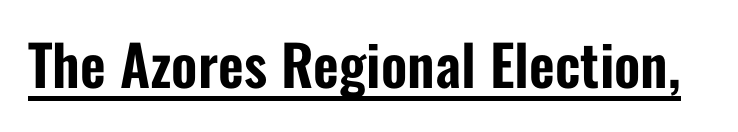
{"serif": "no", "italic": "no", "width": "condensed", "stroke_contrast": "low", "x_height": "medium", "monospaced": "no", "underline": "yes", "letter_spacing": "normal", "letter_spacing_em": 0.0, "glyph_px": 56}
